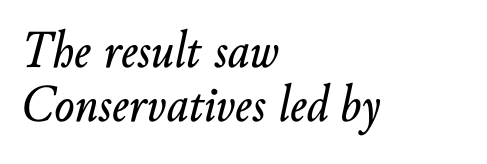
Has an underline been added? It has not. This rendering uses left alignment, leaving the right contour irregular. In terms of posture, this sample is oblique. Vertical spacing — tight. A typesetter would call this proportional, since set widths differ per character.
